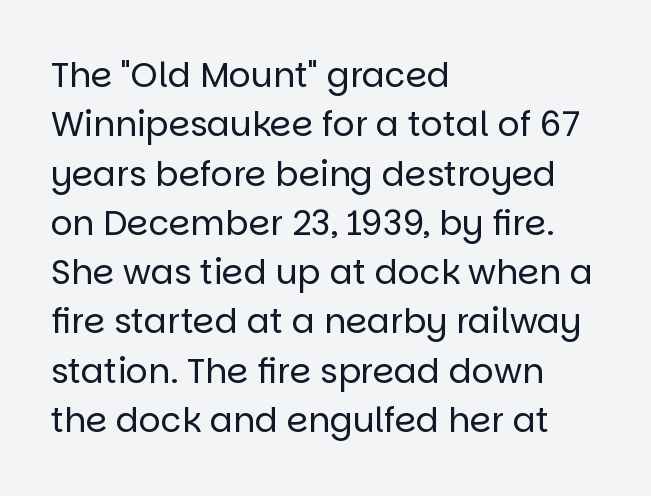
Q: Is the text bold? A: No.
Q: Is the text italic (slanted)? A: No, it is upright.
Q: Is the typeface a serif or a sans-serif typeface? A: Sans-serif.
Q: Is the text underlined? A: No.
Q: How is the paragraph aligned? A: Left-aligned.
Q: Is the spacing between letters normal or unusually wide? A: Normal.
Q: Is the spacing between lines tight, normal or loose? A: Normal.
Q: Width (condensed, normal, or wide)? A: Normal.
Q: Stroke contrast? A: Low.
Q: x-height? A: Large.
Q: Monospaced? A: No.
